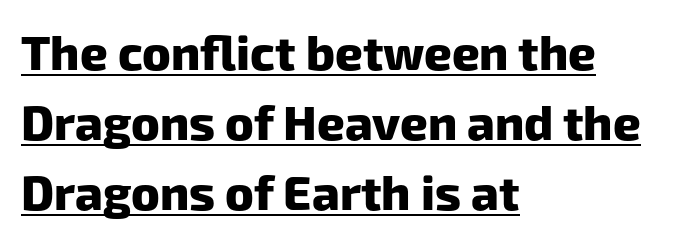
You could call the tracking neutral — neither tight nor loose. Here the designer chose a conventional face with non-uniform glyph widths. Glance below the letters and you will spot a drawn line. This block has exactly the height ordinary leading produces. Chunky letters — that's bold for sure.
